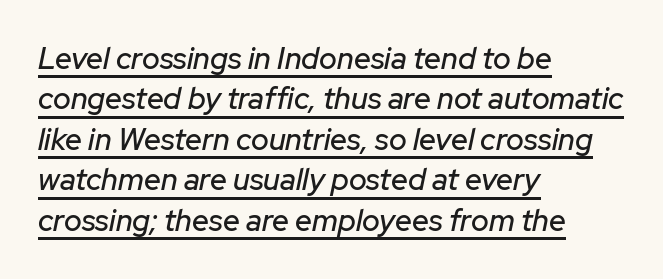
Left-aligned paragraph, ragged on the right. In terms of letterspacing, this is plain default setting. If you measured baseline to baseline, you'd find a middling distance. Looks like regular typesetting: each glyph gets only the width it needs. The face used here has a pronounced slope to its letters. In designer terms, the underline attribute is active on this setting.
